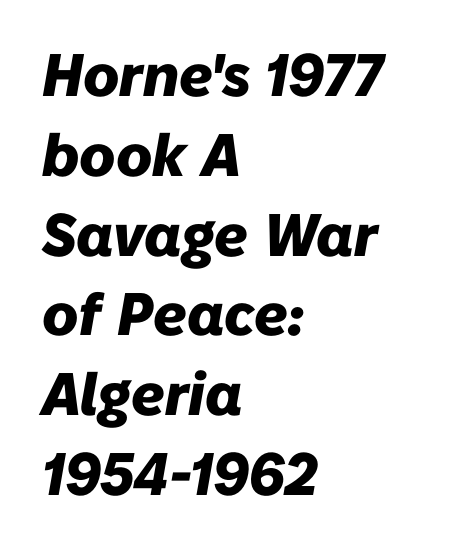
The image shows 60 px heavy type, italic (leaning right); set left-aligned, normal line spacing (1.33x), normal letter spacing, not underlined; low stroke contrast and a medium x-height.
